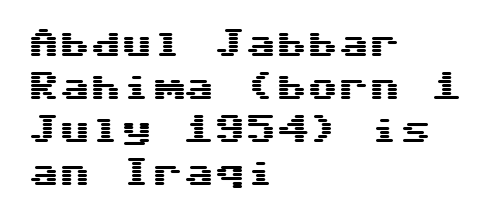
{"serif": "no", "italic": "no", "width": "wide", "stroke_contrast": "medium", "x_height": "medium", "underline": "no", "align": "left", "line_spacing": "normal", "line_spacing_ratio": 1.39, "letter_spacing": "normal", "letter_spacing_em": 0.0, "glyph_px": 31}
